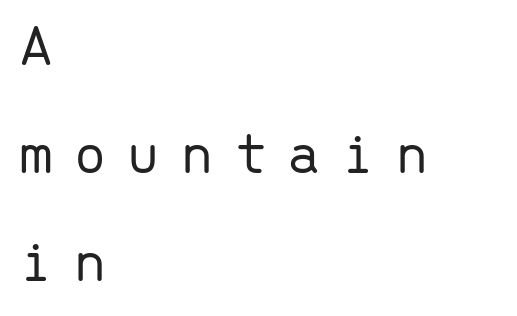
{"serif": "no", "italic": "no", "bold": "no", "weight": "light", "width": "normal", "stroke_contrast": "low", "x_height": "medium", "monospaced": "yes", "underline": "no", "align": "left", "line_spacing_ratio": 1.77, "letter_spacing": "wide", "letter_spacing_em": 0.32, "glyph_px": 61}
